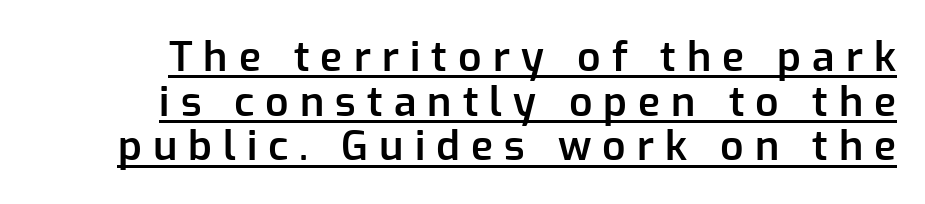
{"serif": "no", "italic": "no", "bold": "semi", "weight": "semibold", "width": "normal", "stroke_contrast": "low", "x_height": "medium", "monospaced": "no", "underline": "yes", "align": "right", "line_spacing": "tight", "line_spacing_ratio": 1.09, "letter_spacing": "wide", "letter_spacing_em": 0.27, "glyph_px": 41}
